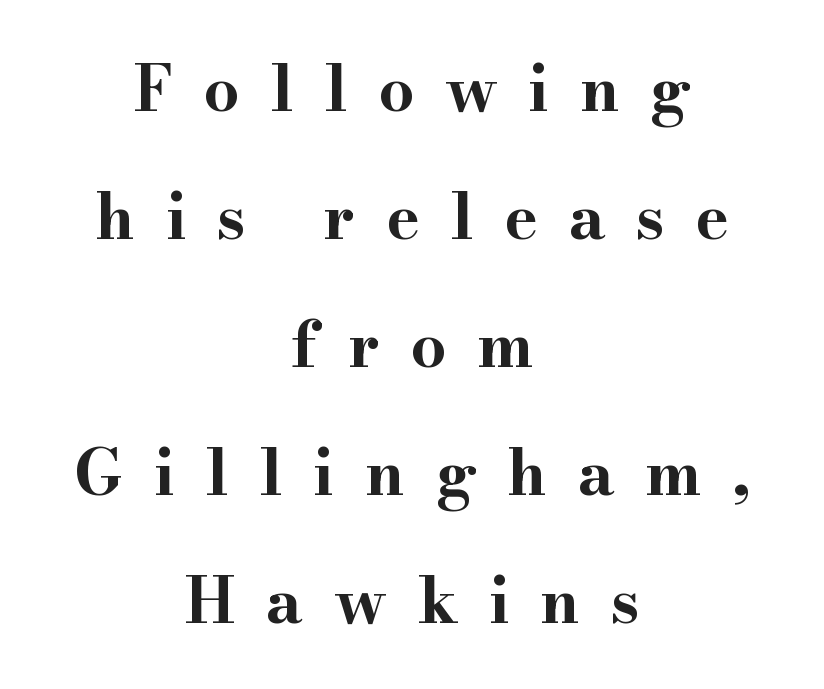
{"serif": "yes", "italic": "no", "bold": "yes", "weight": "bold", "width": "wide", "stroke_contrast": "high", "x_height": "small", "monospaced": "no", "underline": "no", "align": "center", "line_spacing": "loose", "line_spacing_ratio": 2.03, "letter_spacing": "wide", "letter_spacing_em": 0.49, "glyph_px": 63}
